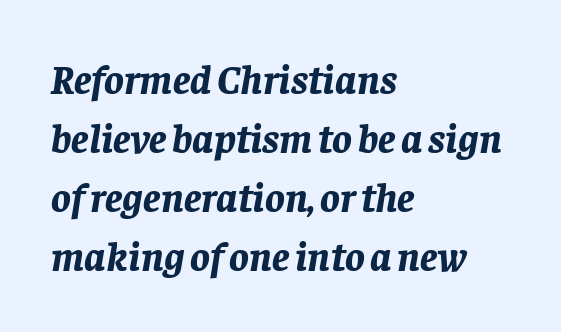
{"italic": "yes", "lean": "right", "slant_degrees": 8, "bold": "yes", "weight": "bold", "width": "normal", "stroke_contrast": "low", "x_height": "large", "monospaced": "no", "underline": "no", "align": "left", "line_spacing": "normal", "line_spacing_ratio": 1.44, "letter_spacing": "normal", "letter_spacing_em": 0.0, "glyph_px": 41}
